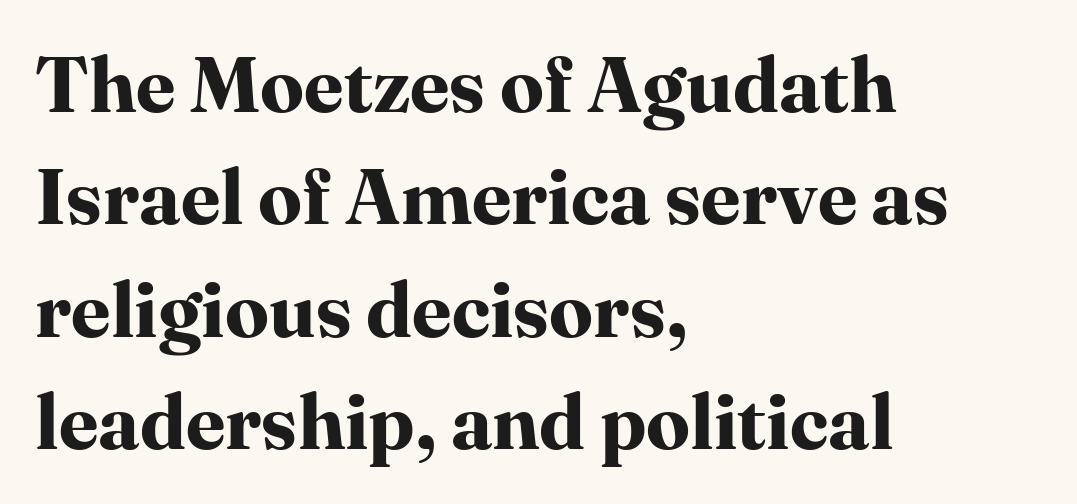
The image shows 78 px bold serif type, upright; set left-aligned, normal line spacing (1.44x), normal letter spacing, not underlined; high stroke contrast and a medium x-height.
